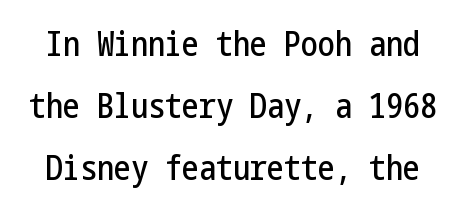
The lettering holds an erect, upright posture throughout. Regarding serifs, this sample does without them. The specimen omits any rule beneath the text block's lines. Inter-character spacing is left at the font's built-in metrics.
